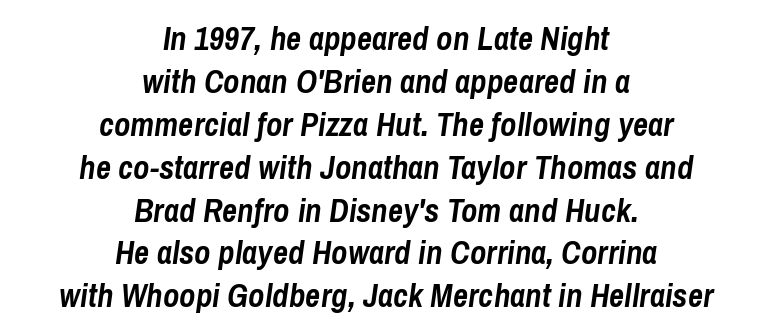
{"italic": "yes", "lean": "right", "slant_degrees": 8, "bold": "yes", "weight": "semibold", "width": "condensed", "stroke_contrast": "low", "x_height": "medium", "monospaced": "no", "underline": "no", "align": "center", "line_spacing": "normal", "line_spacing_ratio": 1.3, "letter_spacing": "normal", "letter_spacing_em": 0.0, "glyph_px": 33}
